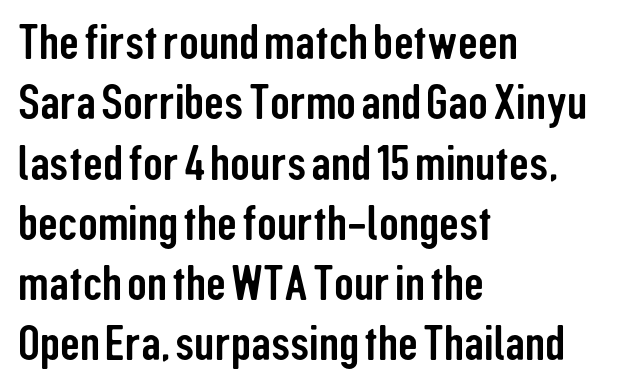
Q: Is the text italic (slanted)? A: No, it is upright.
Q: Is the typeface a serif or a sans-serif typeface? A: Sans-serif.
Q: Is the text underlined? A: No.
Q: How is the paragraph aligned? A: Left-aligned.
Q: Is the spacing between letters normal or unusually wide? A: Normal.
Q: Width (condensed, normal, or wide)? A: Condensed.
Q: Stroke contrast? A: Low.
Q: x-height? A: Medium.
Q: Monospaced? A: No.
